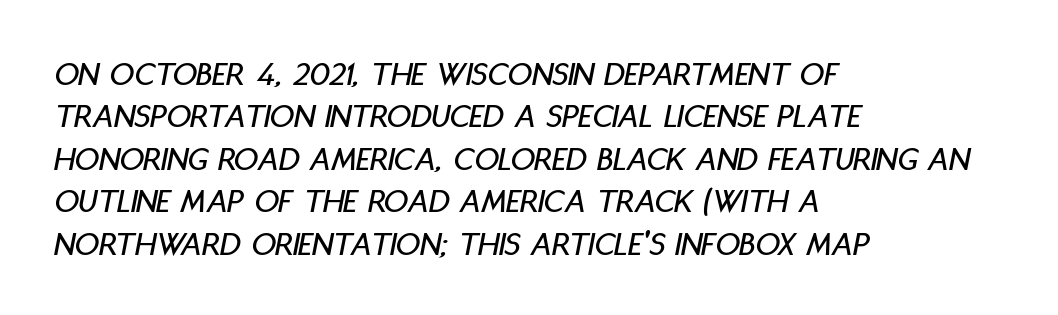
The image shows 34 px condensed type, italic (leaning right); set left-aligned, normal line spacing (1.25x), normal letter spacing, not underlined; low stroke contrast and a large x-height.
